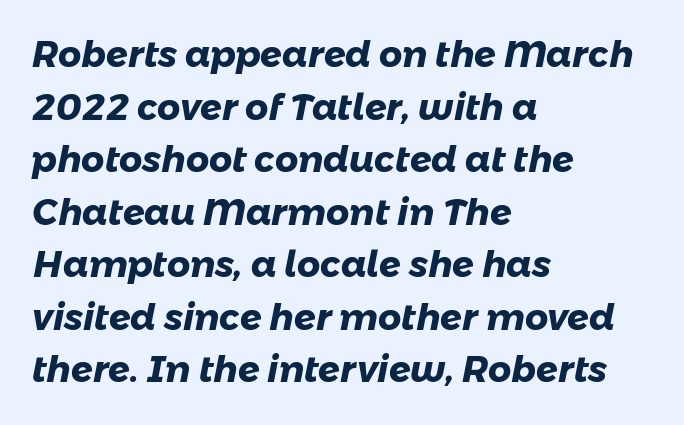
{"serif": "no", "bold": "yes", "weight": "heavy", "width": "normal", "stroke_contrast": "low", "x_height": "medium", "monospaced": "no", "underline": "no", "align": "left", "line_spacing": "normal", "line_spacing_ratio": 1.46, "letter_spacing": "normal", "letter_spacing_em": 0.0, "glyph_px": 36}
